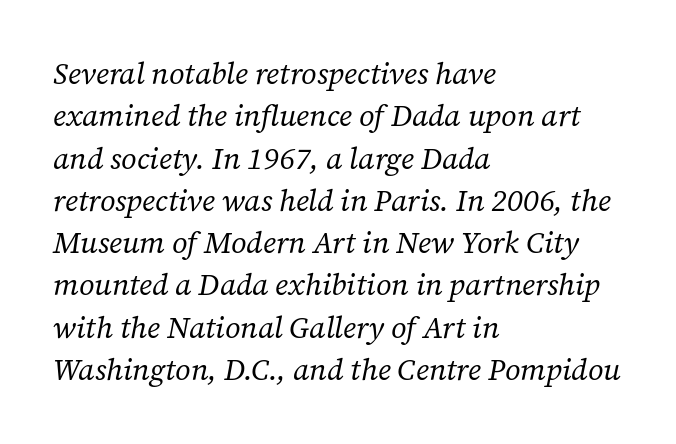
Underline: absent. The passage shown stacks its lines at a standard gap. The paragraph has a hard left edge and a soft right edge. Characters follow at the spacing the type designer built in.
